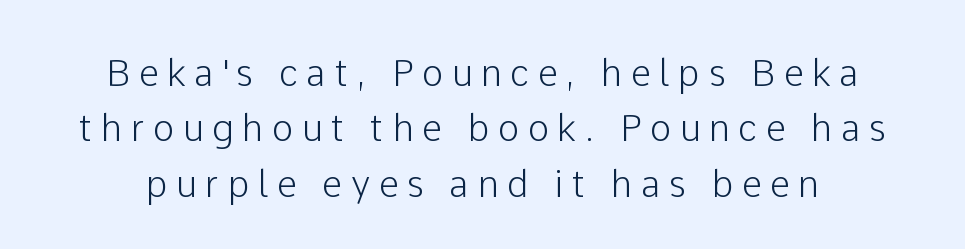
Proportional: the letters do not fall into vertical columns. Underlining? Definitely not there. Inter-character spacing is expanded well beyond the font's built-in metrics. Baseline-to-baseline distance is the conventional proportion of letter height. The type sits square on the baseline with zero lean. Examine the stroke ends and you'll find no serifs.
